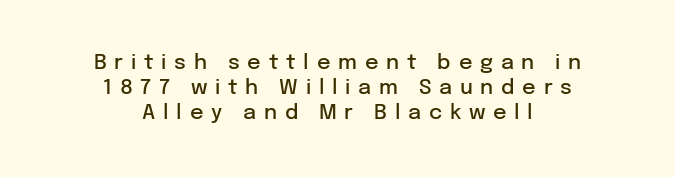
{"italic": "no", "bold": "semi", "underline": "no", "align": "center", "line_spacing_ratio": 1.2, "letter_spacing": "wide", "letter_spacing_em": 0.37, "glyph_px": 21}
